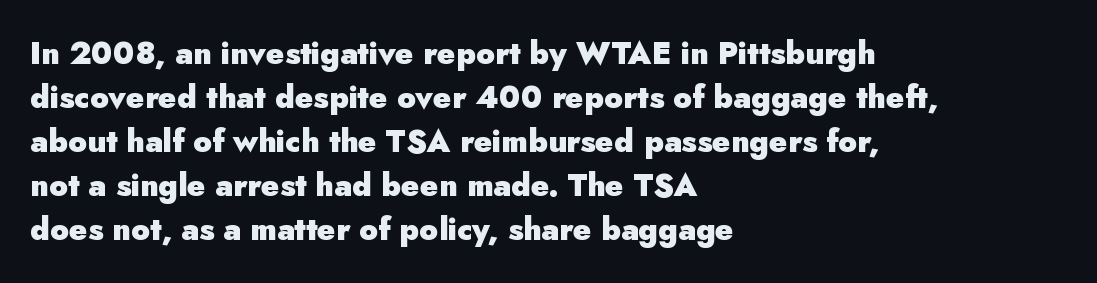
{"serif": "no", "italic": "no", "bold": "yes", "weight": "heavy", "width": "normal", "stroke_contrast": "low", "x_height": "small", "monospaced": "no", "underline": "no", "align": "left", "line_spacing": "normal", "line_spacing_ratio": 1.42, "letter_spacing": "normal", "letter_spacing_em": 0.0, "glyph_px": 31}
